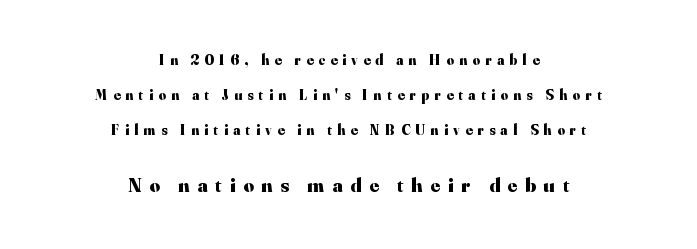
Q: Is the text bold? A: Yes.
Q: Is the text italic (slanted)? A: No, it is upright.
Q: Is the text underlined? A: No.
Q: How is the paragraph aligned? A: Centered.
Q: Is the spacing between letters normal or unusually wide? A: Unusually wide.
Q: Is the spacing between lines tight, normal or loose? A: Loose.
Q: Which block of text is set in a larger size, the first (top) or the second (bottom)? A: The second (bottom) one.
